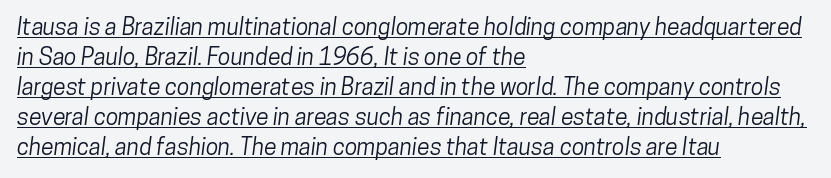
The image shows 23 px text type; set left-aligned, normal line spacing (1.3x), normal letter spacing, underlined.
